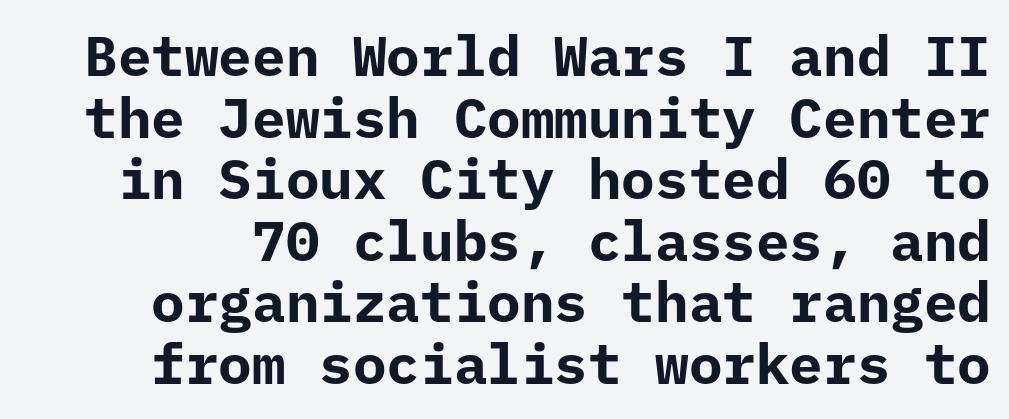
{"serif": "no", "italic": "no", "bold": "yes", "weight": "bold", "width": "normal", "stroke_contrast": "low", "x_height": "medium", "monospaced": "yes", "underline": "no", "line_spacing": "tight", "line_spacing_ratio": 1.1, "letter_spacing": "normal", "letter_spacing_em": 0.0, "glyph_px": 56}
